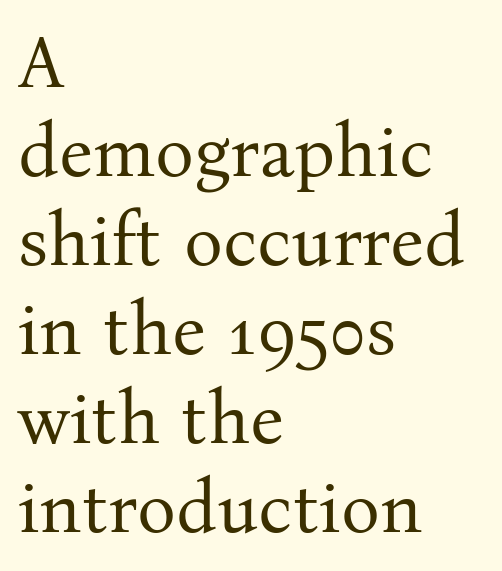
Visually the block forms a straight wall on the left and a jagged coastline on the right. The type family on display is of the serif kind. A typesetter would mark this as roman, not italic. Quick note: underline off. The letters advance in unequal steps, a hallmark of proportional type.
